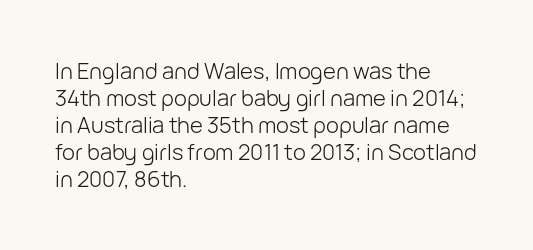
Q: Is the text bold? A: No.
Q: Is the text italic (slanted)? A: No, it is upright.
Q: Is the text underlined? A: No.
Q: How is the paragraph aligned? A: Left-aligned.
Q: Is the spacing between letters normal or unusually wide? A: Normal.
